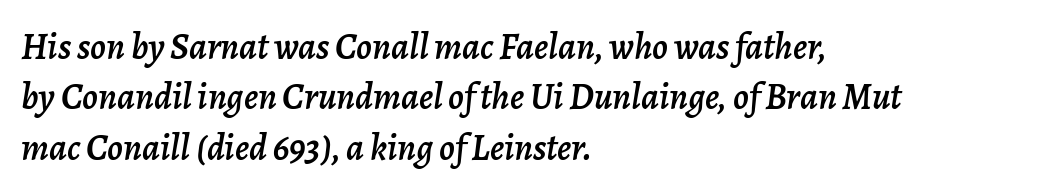
Q: Is the text italic (slanted)? A: Yes, it leans right by about 7 degrees.
Q: Is the text underlined? A: No.
Q: How is the paragraph aligned? A: Left-aligned.
Q: Is the spacing between letters normal or unusually wide? A: Normal.
Q: Is the spacing between lines tight, normal or loose? A: Normal.
Q: Width (condensed, normal, or wide)? A: Normal.
Q: Stroke contrast? A: Low.
Q: x-height? A: Medium.
Q: Monospaced? A: No.
